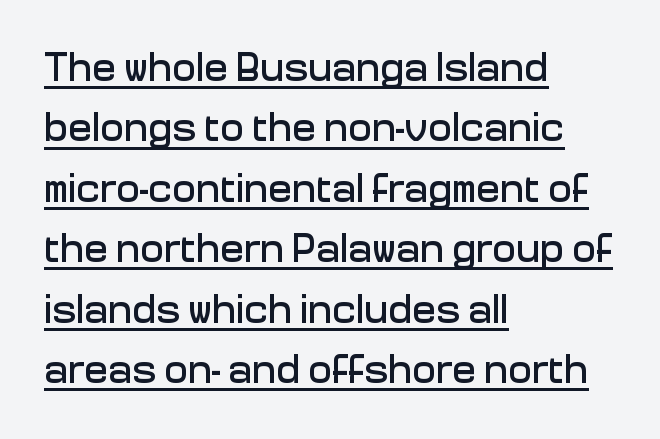
Q: Is the text italic (slanted)? A: No, it is upright.
Q: Is the typeface a serif or a sans-serif typeface? A: Sans-serif.
Q: Is the text underlined? A: Yes.
Q: How is the paragraph aligned? A: Left-aligned.
Q: Is the spacing between letters normal or unusually wide? A: Normal.
Q: Is the spacing between lines tight, normal or loose? A: Normal.
Q: Width (condensed, normal, or wide)? A: Normal.
Q: Stroke contrast? A: Low.
Q: x-height? A: Medium.
Q: Monospaced? A: No.
